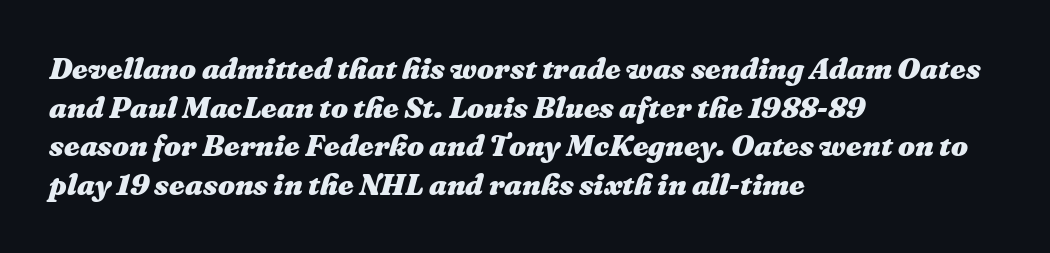
Q: Is the text bold? A: Yes.
Q: Is the text italic (slanted)? A: Yes, it leans right by about 16 degrees.
Q: Is the text underlined? A: No.
Q: How is the paragraph aligned? A: Left-aligned.
Q: Is the spacing between letters normal or unusually wide? A: Normal.
Q: Is the spacing between lines tight, normal or loose? A: Normal.
Q: Width (condensed, normal, or wide)? A: Normal.
Q: Stroke contrast? A: Medium.
Q: x-height? A: Medium.
Q: Monospaced? A: No.
